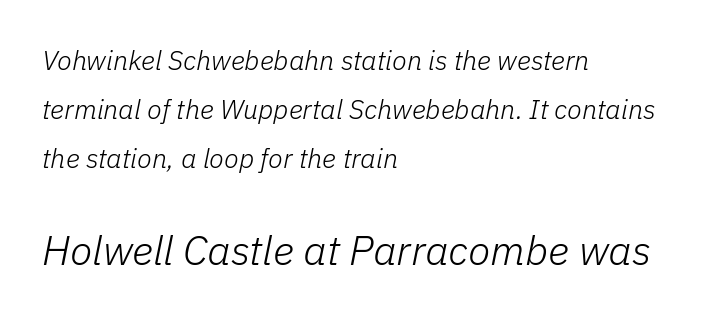
Q: Is the text bold? A: No.
Q: Is the text italic (slanted)? A: Yes, it leans right by about 11 degrees.
Q: Is the text underlined? A: No.
Q: How is the paragraph aligned? A: Left-aligned.
Q: Is the spacing between letters normal or unusually wide? A: Normal.
Q: Which block of text is set in a larger size, the first (top) or the second (bottom)? A: The second (bottom) one.
Q: Width (condensed, normal, or wide)? A: Normal.
Q: Stroke contrast? A: Low.
Q: x-height? A: Medium.
Q: Monospaced? A: No.
